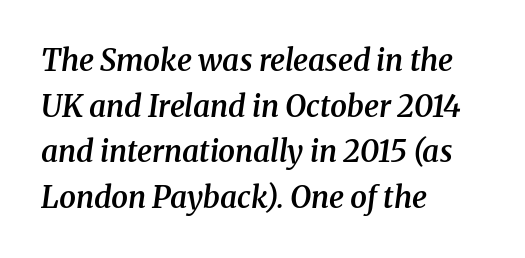
The image shows 30 px semibold serif type, italic (leaning right); set left-aligned, normal line spacing (1.52x), normal letter spacing, not underlined; medium stroke contrast and a medium x-height.
